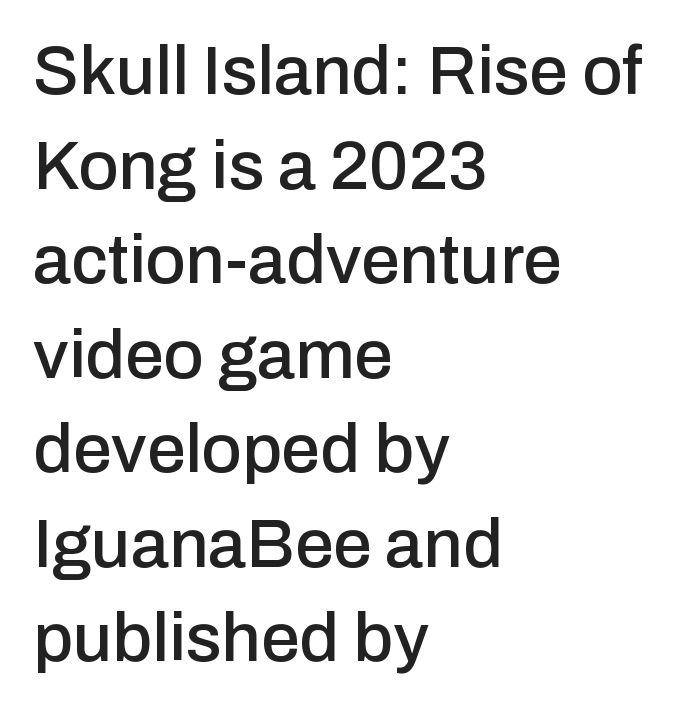
The image shows 69 px sans-serif type, upright; set left-aligned, normal line spacing (1.37x), normal letter spacing, not underlined; low stroke contrast and a medium x-height.
